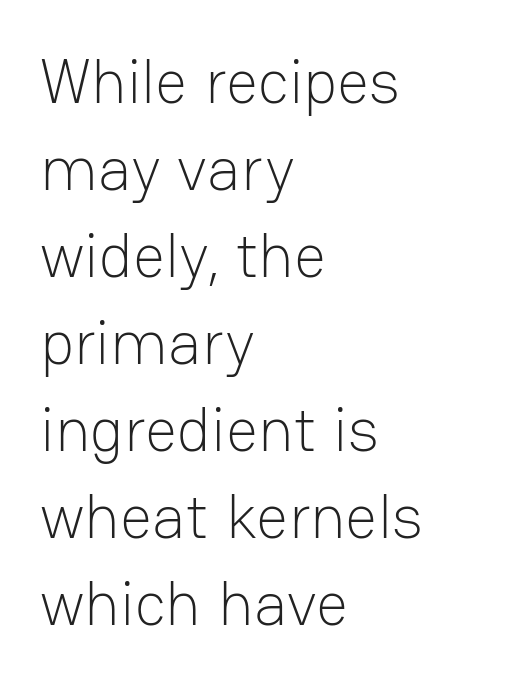
Q: Is the text bold? A: No.
Q: Is the text italic (slanted)? A: No, it is upright.
Q: Is the typeface a serif or a sans-serif typeface? A: Sans-serif.
Q: Is the text underlined? A: No.
Q: How is the paragraph aligned? A: Left-aligned.
Q: Is the spacing between letters normal or unusually wide? A: Normal.
Q: Is the spacing between lines tight, normal or loose? A: Normal.
Q: Width (condensed, normal, or wide)? A: Normal.
Q: Stroke contrast? A: Low.
Q: x-height? A: Medium.
Q: Monospaced? A: No.
